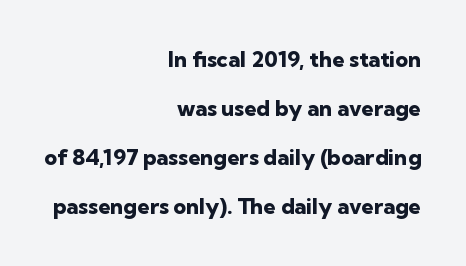
The strokes are fattened all the way to bold. Reading down the block, your eye finds every line finishing at a fixed right position. Leading is clearly above the norm, producing a sparse column. Honestly, there is no underline to notice here at all. These lines keep a tight, regular rhythm from letter to letter.
